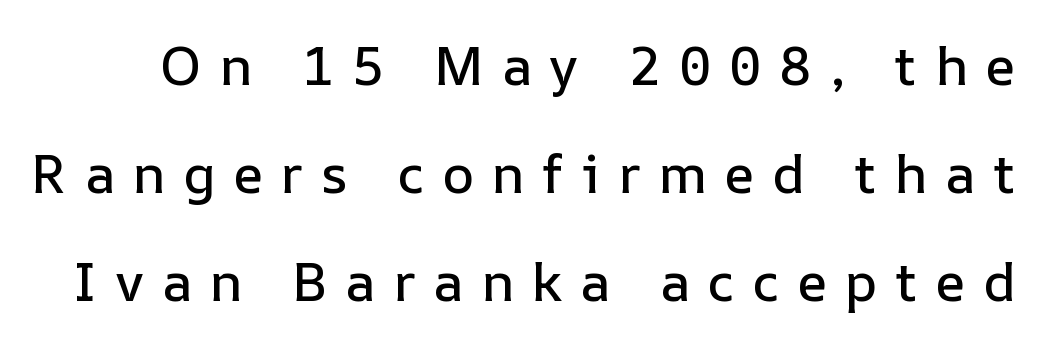
Q: Is the text italic (slanted)? A: No, it is upright.
Q: Is the text underlined? A: No.
Q: Is the spacing between letters normal or unusually wide? A: Unusually wide.
Q: Is the spacing between lines tight, normal or loose? A: Loose.
Q: Width (condensed, normal, or wide)? A: Normal.
Q: Stroke contrast? A: Low.
Q: x-height? A: Medium.
Q: Monospaced? A: No.
